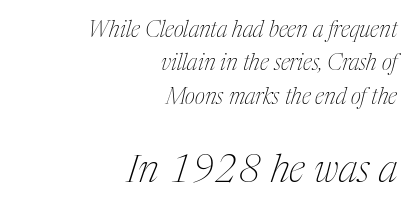
The image shows 39 px thin, condensed serif type, italic (leaning right); set right-aligned, normal line spacing (1.52x), normal letter spacing, not underlined; the second (bottom) block is 1.77x larger; medium stroke contrast and a medium x-height.
